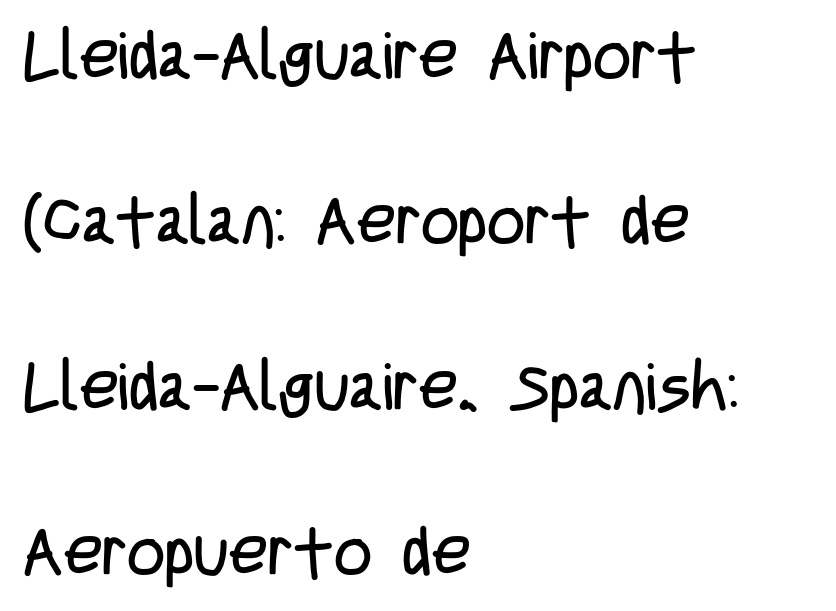
The image shows 67 px regular-weight, condensed sans-serif type, upright; set left-aligned, loose line spacing (2.47x), normal letter spacing, not underlined; low stroke contrast and a large x-height.
